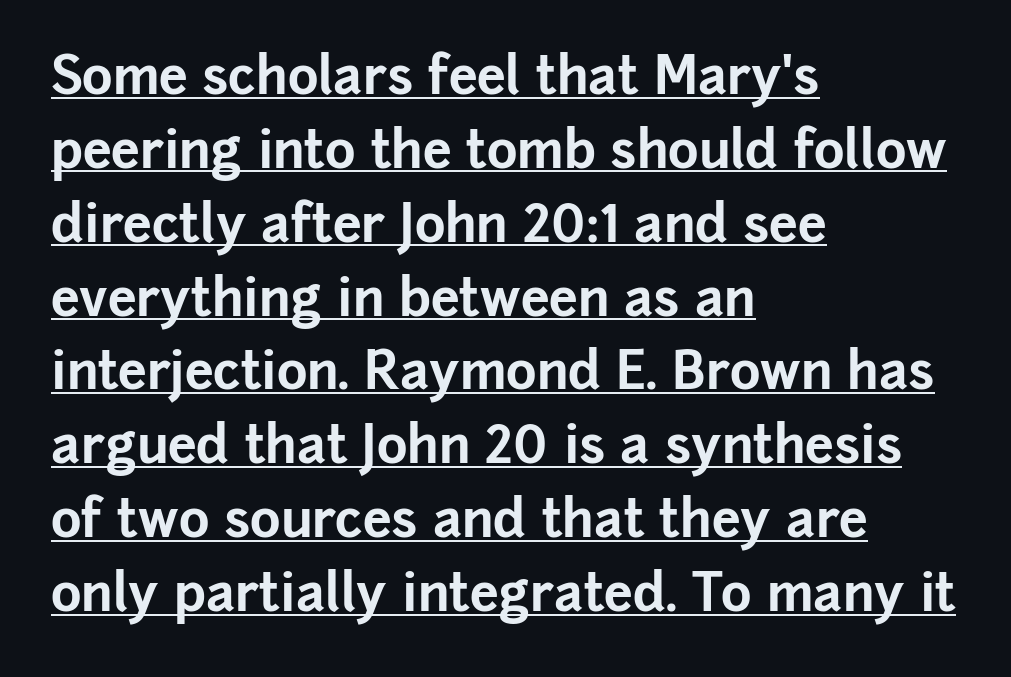
The image shows 52 px bold sans-serif type, upright; set left-aligned, normal line spacing (1.42x), normal letter spacing, underlined; low stroke contrast and a medium x-height.
